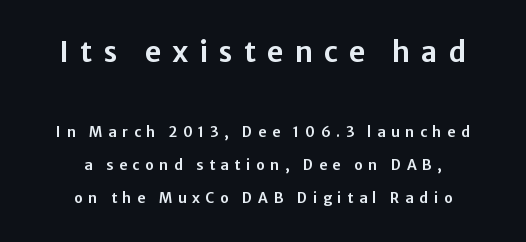
Large over small — that's the arrangement of the two blocks here. What stands out about the letter spacing? Its width — letters are far apart. In terms of posture, this sample is upright. Interline gaps are noticeably wide in this sample.
